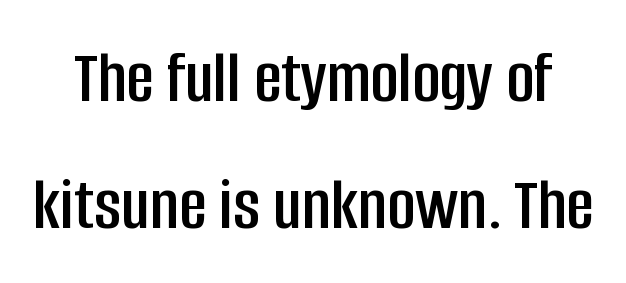
Note the varied advance widths — an 'i' is clearly narrower than an 'm'. Between one letter and the next there's only the usual sliver of space. The block of text has a typical density, with ordinary space between rows. No feet cap the strokes, marking this as sans-serif type. The gap between lines stays unmarked. A typesetter would mark this as roman, not italic.
